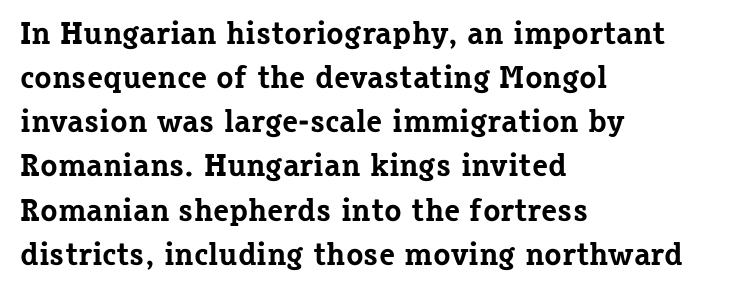
The image shows 32 px bold serif type, upright; set left-aligned, normal line spacing (1.38x), normal letter spacing, not underlined; low stroke contrast and a medium x-height.
